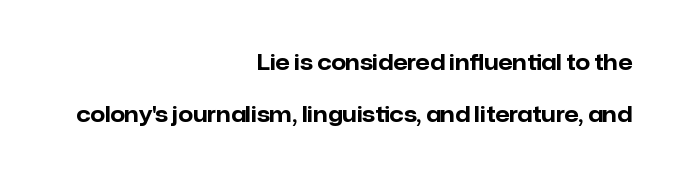
The image shows 21 px bold type, upright; set right-aligned, loose line spacing (2.5x), normal letter spacing, not underlined.
